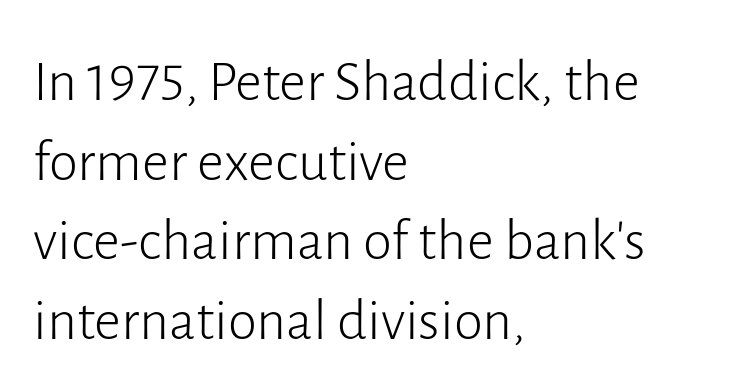
The image shows 59 px light sans-serif type, upright; set left-aligned, normal line spacing (1.35x), normal letter spacing, not underlined; low stroke contrast and a medium x-height.
